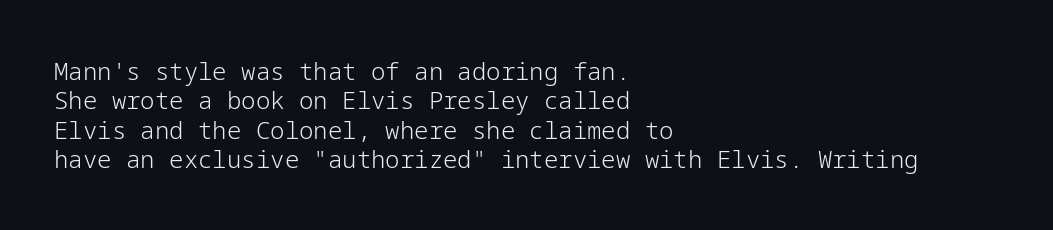
{"italic": "no", "bold": "no", "underline": "no", "align": "left", "line_spacing_ratio": 1.22, "letter_spacing": "normal", "letter_spacing_em": 0.0, "glyph_px": 24}
